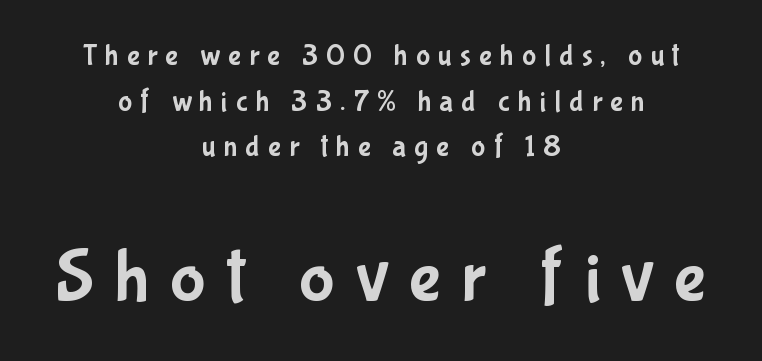
{"serif": "no", "italic": "no", "width": "condensed", "stroke_contrast": "low", "x_height": "medium", "monospaced": "no", "underline": "no", "align": "center", "line_spacing": "normal", "line_spacing_ratio": 1.52, "letter_spacing": "wide", "letter_spacing_em": 0.27, "larger_block": "second", "size_ratio": 2.5, "glyph_px": 75}
